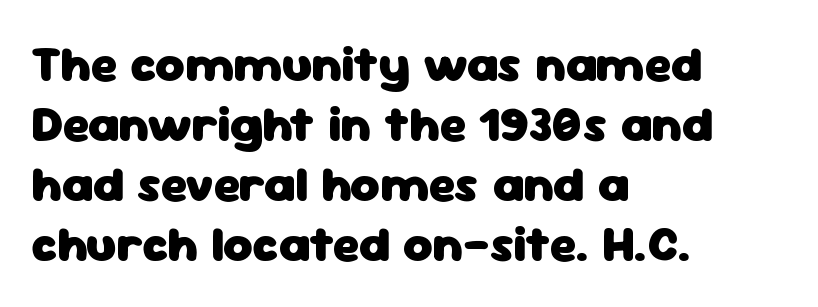
Proportional: the letters do not fall into vertical columns. What kind of face is this? One without serifs — a sans. The zone under the glyphs is completely vacant. In terms of weight, the rendering is a true, heavy bold. Standard letterfit; no display-style spreading of the glyphs. This rendering uses left alignment, leaving the right contour irregular.
